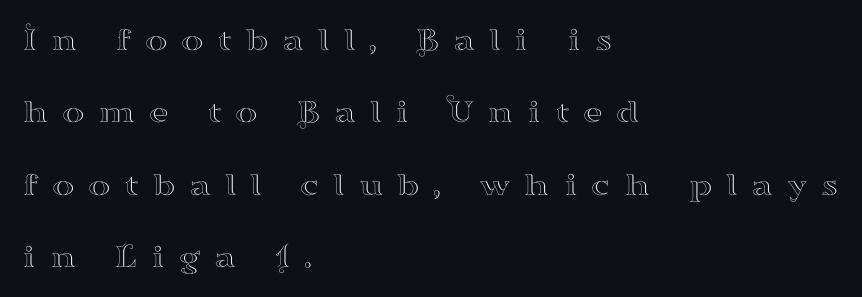
Q: Is the text italic (slanted)? A: No, it is upright.
Q: Is the typeface a serif or a sans-serif typeface? A: Serif.
Q: Is the text underlined? A: No.
Q: How is the paragraph aligned? A: Left-aligned.
Q: Is the spacing between letters normal or unusually wide? A: Unusually wide.
Q: Is the spacing between lines tight, normal or loose? A: Loose.
Q: Width (condensed, normal, or wide)? A: Wide.
Q: Stroke contrast? A: High.
Q: x-height? A: Small.
Q: Monospaced? A: No.
